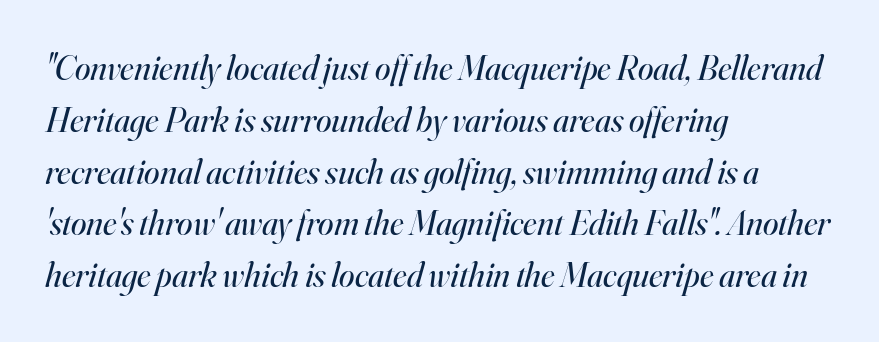
{"serif": "yes", "italic": "yes", "lean": "right", "slant_degrees": 16, "bold": "no", "weight": "regular", "width": "normal", "stroke_contrast": "high", "x_height": "small", "monospaced": "no", "underline": "no", "align": "left", "line_spacing": "normal", "line_spacing_ratio": 1.48, "letter_spacing": "normal", "letter_spacing_em": 0.0, "glyph_px": 35}
